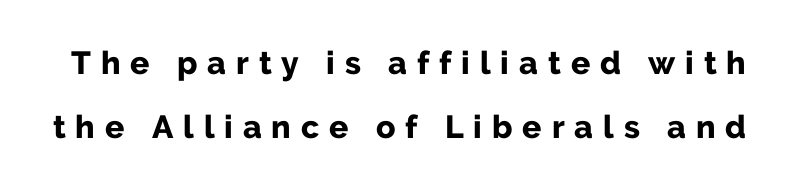
The image shows 32 px bold sans-serif type, upright; set loose line spacing (1.99x), unusually wide letter spacing (+0.31 em), not underlined; low stroke contrast and a medium x-height.
